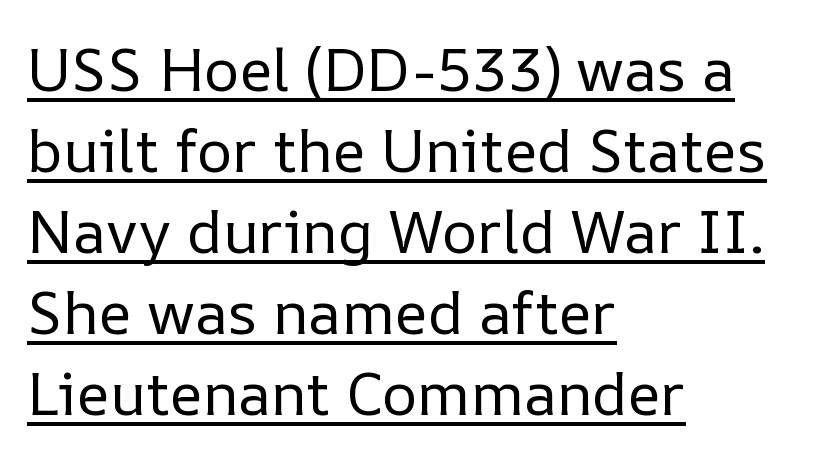
{"italic": "no", "bold": "no", "weight": "regular", "width": "normal", "stroke_contrast": "low", "x_height": "medium", "monospaced": "no", "underline": "yes", "align": "left", "line_spacing": "normal", "line_spacing_ratio": 1.35, "letter_spacing": "normal", "letter_spacing_em": 0.0, "glyph_px": 60}
